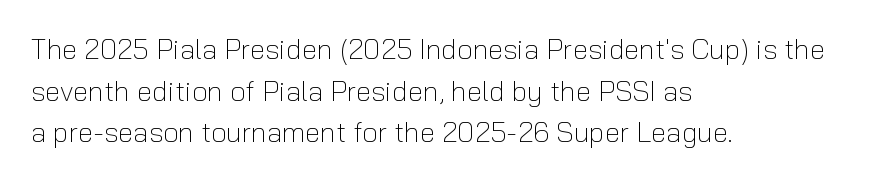
Proportional: the letters do not fall into vertical columns. Grotesque or geometric, the face here clearly has no serifs. How are the letters spaced? Ordinarily, with no added tracking. How would I describe the line gaps? Plain and ordinary.
